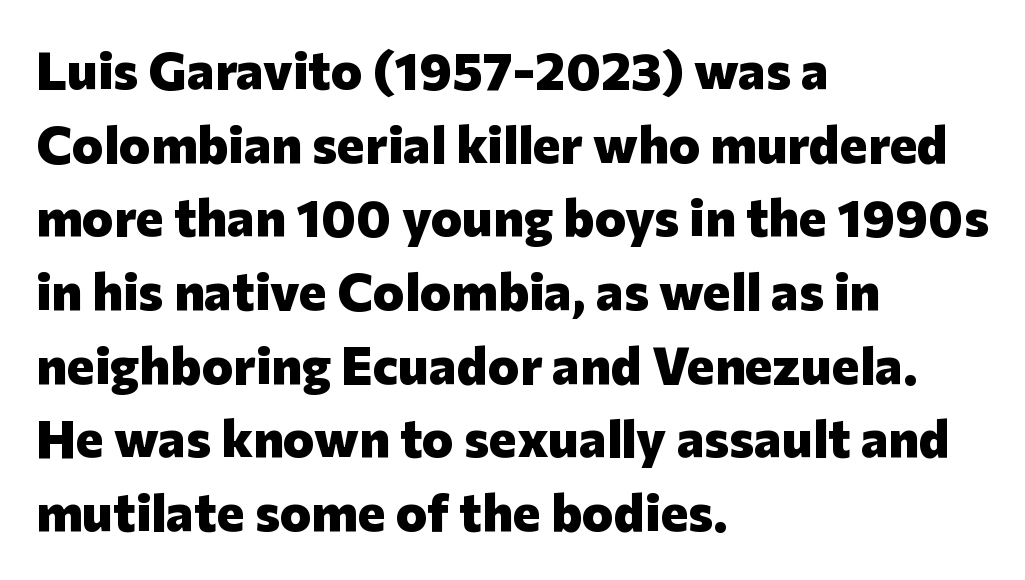
This rendering leaves character spacing at its baseline value. The area under the type is left untouched. Do the characters align in a grid? No, the font is proportional. Plenty of ink on the page — the face is bold. The rag falls on the right side of this text block. This sample keeps an unexceptional amount of space between lines.
